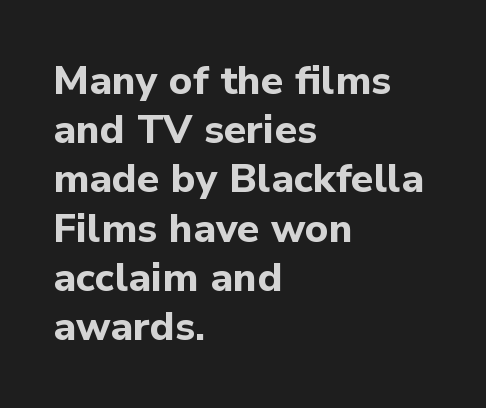
Glance below the letters and you will spot only blank space. Heft: maximum for text — a bold. What kind of face is this? One without serifs — a sans. Letter spacing: default.
